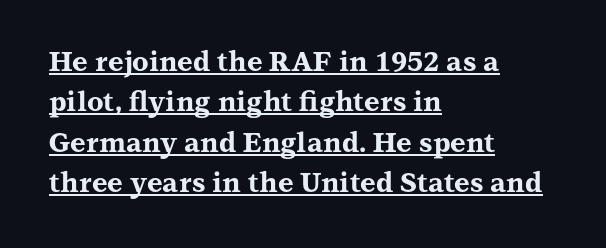
The image shows 27 px bold type, upright; set left-aligned, normal line spacing (1.5x), normal letter spacing, underlined.
